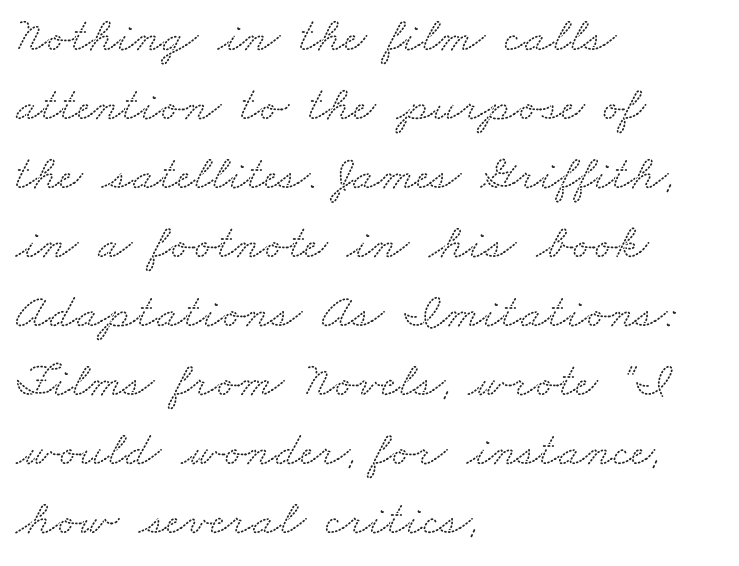
The image shows 50 px wide serif type; set left-aligned, normal line spacing (1.38x), normal letter spacing, not underlined; low stroke contrast and a small x-height.
